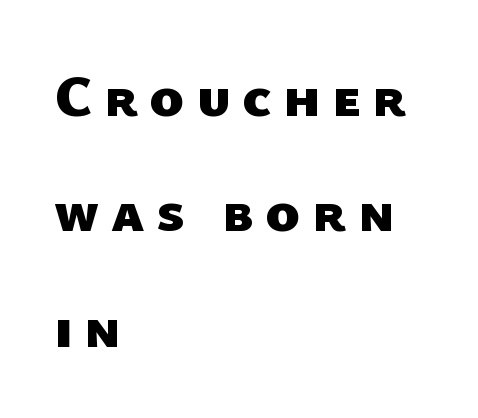
{"serif": "no", "bold": "yes", "weight": "heavy", "width": "normal", "stroke_contrast": "low", "x_height": "medium", "monospaced": "no", "underline": "no", "align": "left", "line_spacing": "loose", "line_spacing_ratio": 1.99, "letter_spacing": "wide", "letter_spacing_em": 0.2, "glyph_px": 58}
